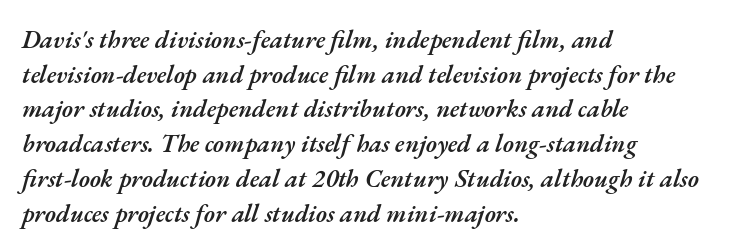
Glance below the letters and you will spot only blank space. Interline gaps are of average width in this sample. The face used here has a pronounced slope to its letters. Visually the block forms a straight wall on the left and a jagged coastline on the right.
